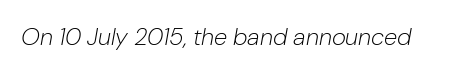
{"italic": "yes", "lean": "right", "slant_degrees": 10, "bold": "no", "underline": "no", "letter_spacing": "normal", "letter_spacing_em": 0.0, "glyph_px": 24}
